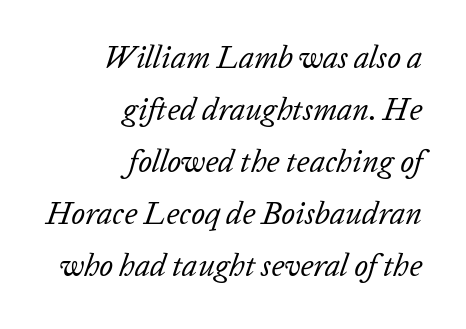
Q: Is the text bold? A: No.
Q: Is the text italic (slanted)? A: Yes, it leans right by about 20 degrees.
Q: Is the text underlined? A: No.
Q: How is the paragraph aligned? A: Right-aligned.
Q: Is the spacing between letters normal or unusually wide? A: Normal.
Q: Is the spacing between lines tight, normal or loose? A: Normal.
Q: Width (condensed, normal, or wide)? A: Normal.
Q: Stroke contrast? A: Low.
Q: x-height? A: Medium.
Q: Monospaced? A: No.
